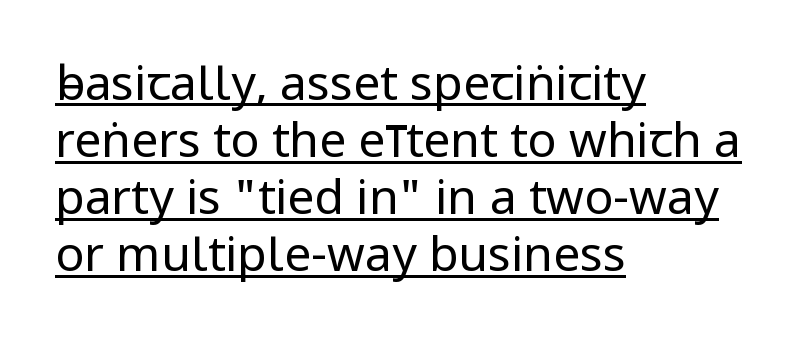
The image shows 48 px regular-weight, condensed sans-serif type, upright; set left-aligned, line spacing 1.19x, normal letter spacing, underlined; low stroke contrast and a large x-height.
